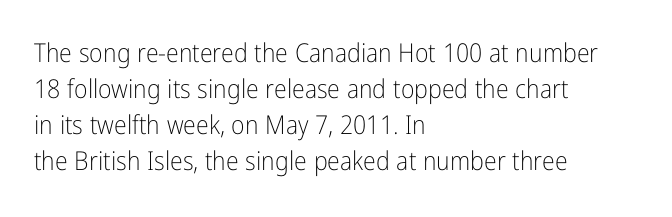
The image shows 26 px text type, upright; set left-aligned, normal line spacing (1.39x), normal letter spacing, not underlined.
